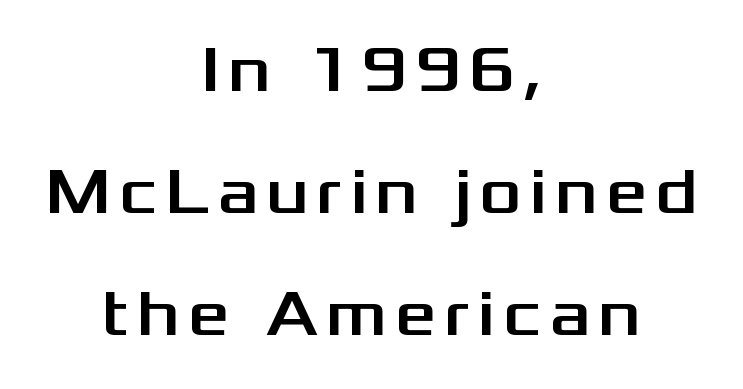
Q: Is the text italic (slanted)? A: No, it is upright.
Q: Is the typeface a serif or a sans-serif typeface? A: Sans-serif.
Q: Is the text underlined? A: No.
Q: How is the paragraph aligned? A: Centered.
Q: Width (condensed, normal, or wide)? A: Wide.
Q: Stroke contrast? A: Medium.
Q: x-height? A: Medium.
Q: Monospaced? A: No.
